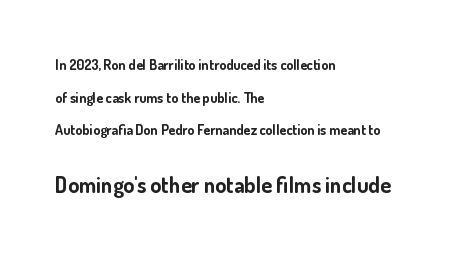
Q: Is the text bold? A: Yes.
Q: Is the text italic (slanted)? A: No, it is upright.
Q: Is the text underlined? A: No.
Q: How is the paragraph aligned? A: Left-aligned.
Q: Is the spacing between letters normal or unusually wide? A: Normal.
Q: Is the spacing between lines tight, normal or loose? A: Loose.
Q: Which block of text is set in a larger size, the first (top) or the second (bottom)? A: The second (bottom) one.
